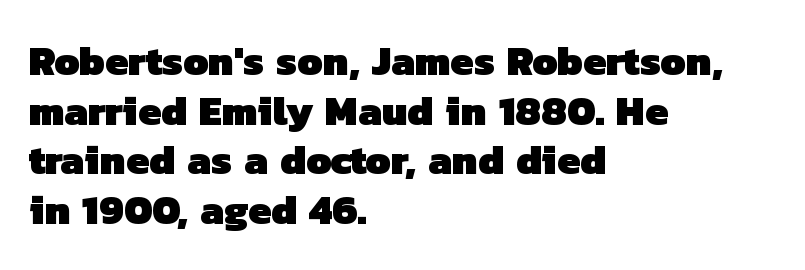
Unlike a traditional serif, this face leaves its strokes unadorned. Is the block centered? No — it sits flush against the left margin. Plain, unruled lines of type. The font is running at its bold setting. Spacing verdict: proportional, widths tailored to each character. A typesetter would call this zero additional tracking.
